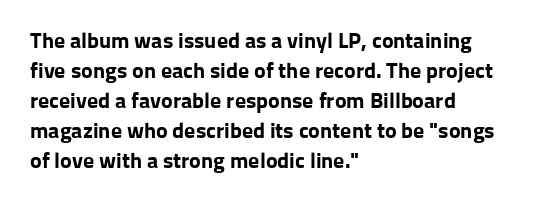
{"italic": "no", "bold": "yes", "underline": "no", "align": "left", "line_spacing": "normal", "line_spacing_ratio": 1.36, "letter_spacing": "normal", "letter_spacing_em": 0.0, "glyph_px": 22}
